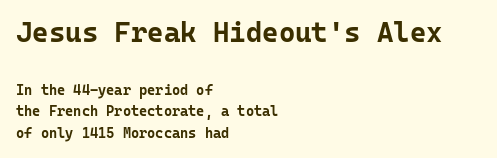
The image shows 28 px bold sans-serif type, upright, monospaced; set left-aligned, normal line spacing (1.54x), normal letter spacing, not underlined; the first (top) block is 2.0x larger; low stroke contrast and a medium x-height.
